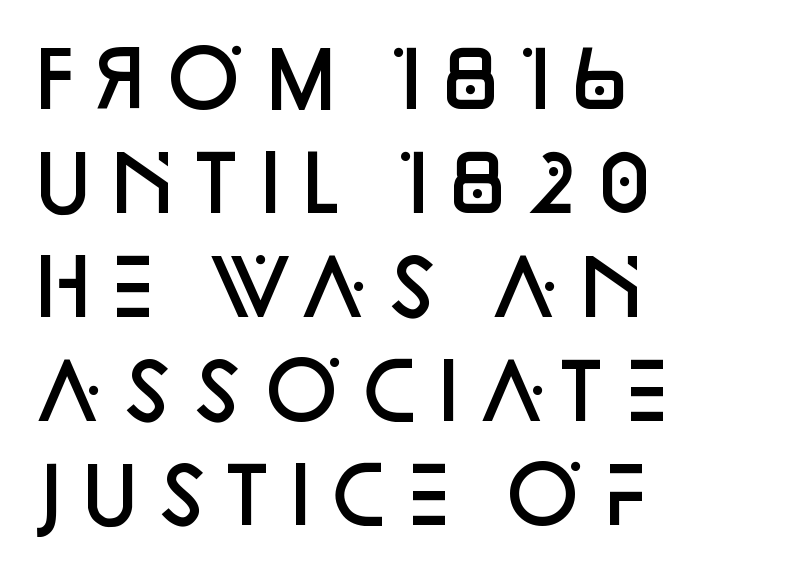
Q: Is the text bold? A: Semi-bold.
Q: Is the text italic (slanted)? A: No, it is upright.
Q: Is the typeface a serif or a sans-serif typeface? A: Sans-serif.
Q: Is the text underlined? A: No.
Q: How is the paragraph aligned? A: Left-aligned.
Q: Is the spacing between letters normal or unusually wide? A: Normal.
Q: Is the spacing between lines tight, normal or loose? A: Normal.
Q: Width (condensed, normal, or wide)? A: Normal.
Q: Stroke contrast? A: Low.
Q: x-height? A: Large.
Q: Monospaced? A: No.
